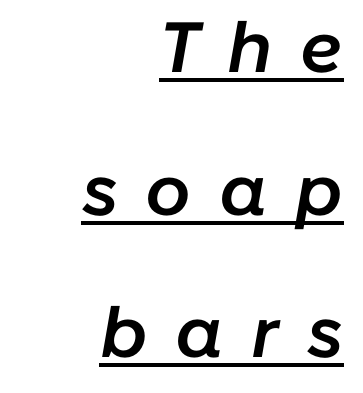
The image shows 71 px semibold type, italic (leaning right); set right-aligned, loose line spacing (2.01x), unusually wide letter spacing (+0.39 em), underlined; low stroke contrast and a medium x-height.
